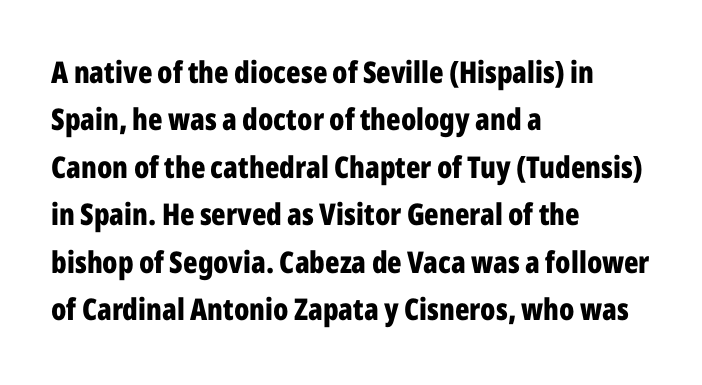
{"serif": "no", "italic": "no", "bold": "yes", "weight": "bold", "width": "condensed", "stroke_contrast": "low", "x_height": "medium", "monospaced": "no", "underline": "no", "align": "left", "line_spacing": "normal", "line_spacing_ratio": 1.58, "letter_spacing": "normal", "letter_spacing_em": 0.0, "glyph_px": 30}
